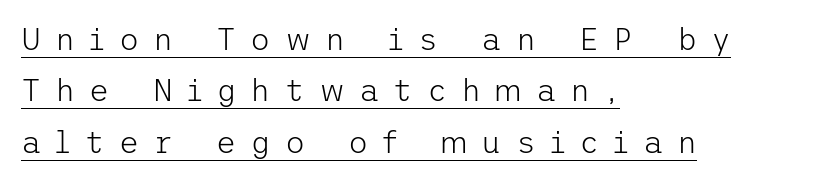
Q: Is the text bold? A: No.
Q: Is the text italic (slanted)? A: No, it is upright.
Q: Is the typeface a serif or a sans-serif typeface? A: Sans-serif.
Q: Is the text underlined? A: Yes.
Q: How is the paragraph aligned? A: Left-aligned.
Q: Is the spacing between letters normal or unusually wide? A: Unusually wide.
Q: Is the spacing between lines tight, normal or loose? A: Normal.
Q: Width (condensed, normal, or wide)? A: Normal.
Q: Stroke contrast? A: Low.
Q: x-height? A: Medium.
